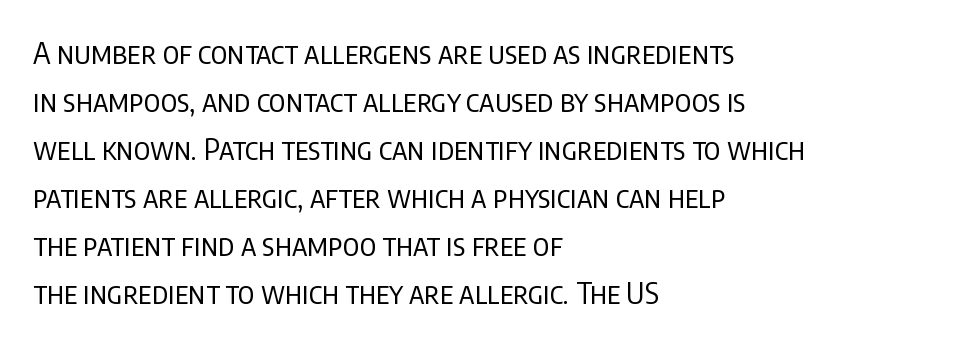
Normally led — the rows are evenly, conventionally spaced. This sample uses a sans-serif face. Varying glyph widths throughout — classic text-font behaviour. Compared with a centered layout, this one pins lines to the left instead. Any mark beneath the type? The region is blank. Compared with typical body copy, the letter spacing here is the same.
